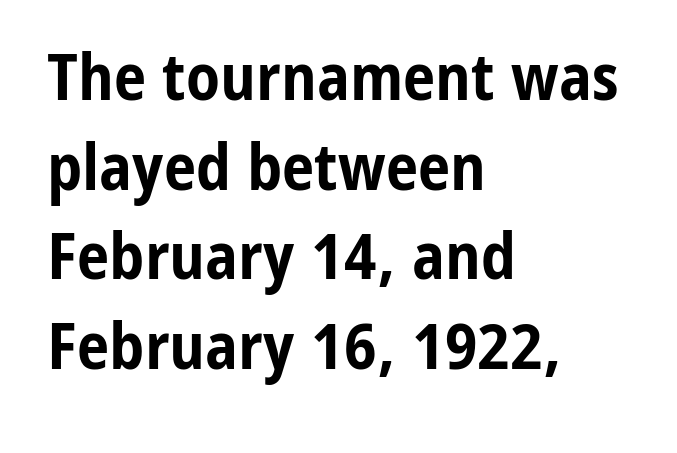
The image shows 65 px bold, condensed sans-serif type, upright; set left-aligned, normal line spacing (1.38x), normal letter spacing, not underlined; low stroke contrast and a medium x-height.
